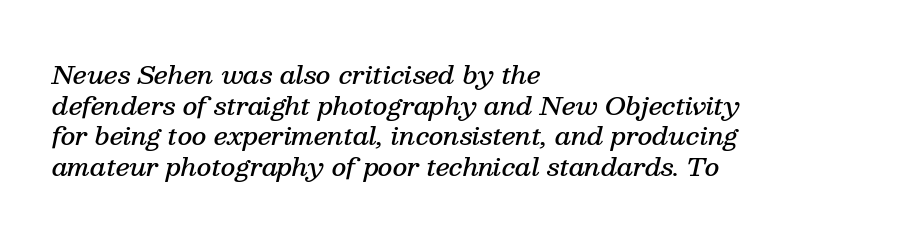
Q: Is the text bold? A: Semi-bold.
Q: Is the text italic (slanted)? A: Yes, it leans right by about 13 degrees.
Q: Is the text underlined? A: No.
Q: How is the paragraph aligned? A: Left-aligned.
Q: Is the spacing between letters normal or unusually wide? A: Normal.
